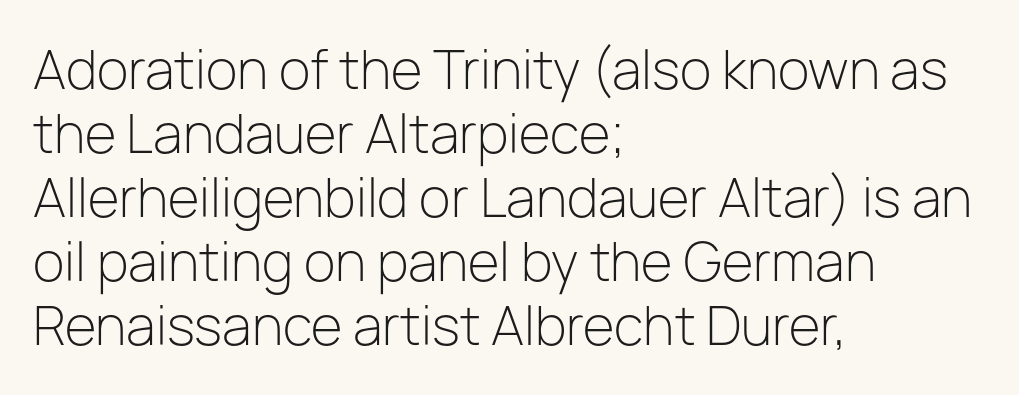
The image shows 52 px light sans-serif type, upright; set left-aligned, line spacing 1.23x, normal letter spacing, not underlined; low stroke contrast and a medium x-height.
